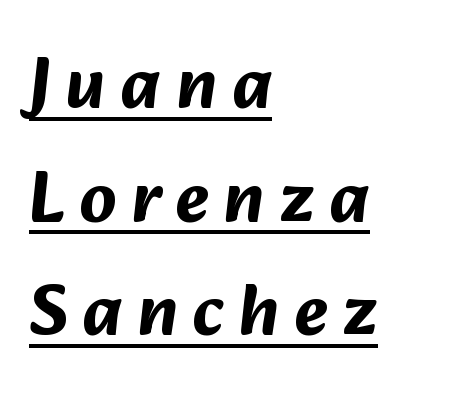
Q: Is the text bold? A: Yes.
Q: Is the typeface a serif or a sans-serif typeface? A: Sans-serif.
Q: Is the text underlined? A: Yes.
Q: How is the paragraph aligned? A: Left-aligned.
Q: Is the spacing between letters normal or unusually wide? A: Unusually wide.
Q: Is the spacing between lines tight, normal or loose? A: Normal.
Q: Width (condensed, normal, or wide)? A: Normal.
Q: Stroke contrast? A: Medium.
Q: x-height? A: Medium.
Q: Monospaced? A: No.
